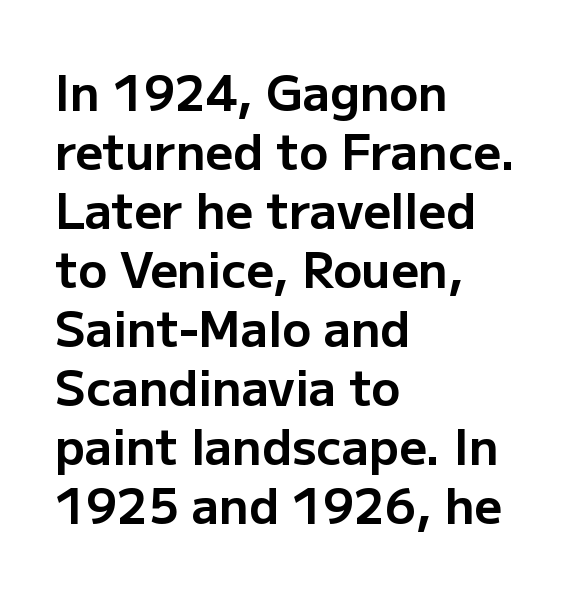
To sum up the face: it is a sans, with no serifs. Every row of glyphs begins at an identical x-position on the left. The line texture is even and compact thanks to regular tracking. Summary of weight: heavy, a full bold.
